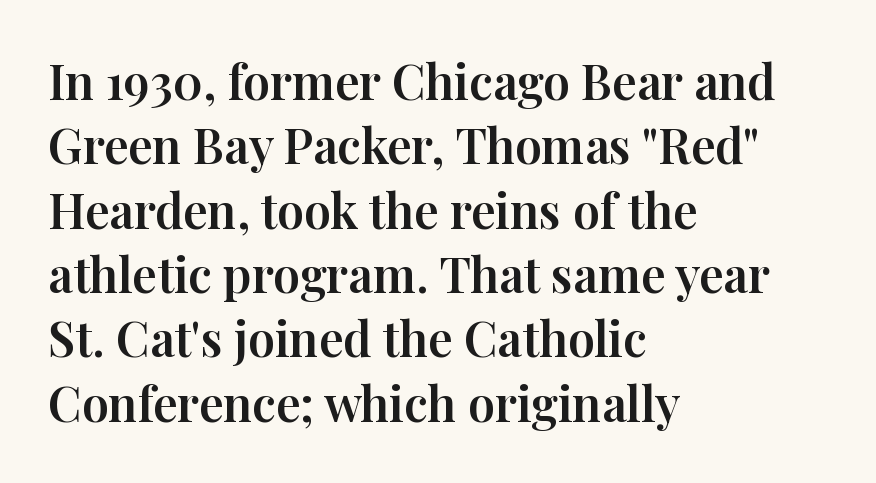
The paragraph has a hard left edge and a soft right edge. Does the lettering tilt? It doesn't — this is upright. The glyphs are unaccompanied by any horizontal stroke below them. The line-height multiplier appears to be the usual default.
